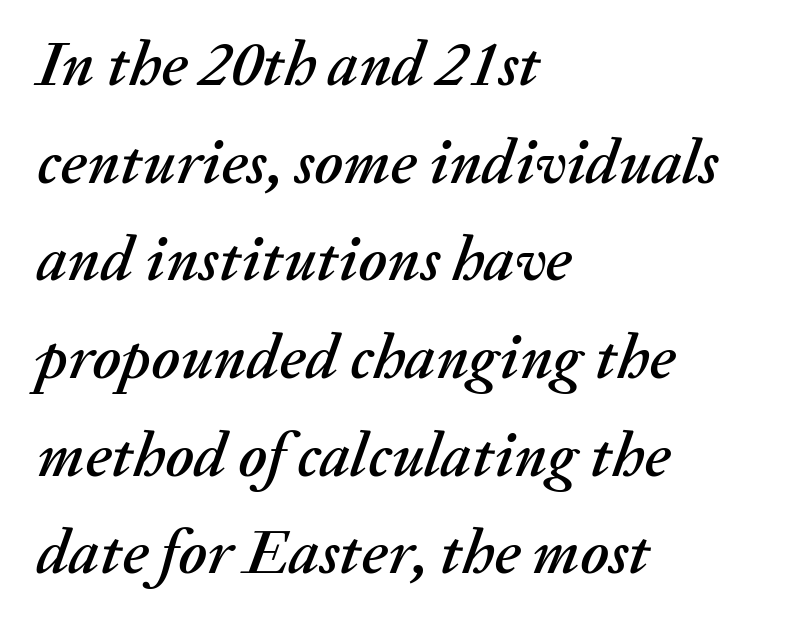
The image shows 63 px text type, italic (leaning right); set left-aligned, normal line spacing (1.55x), normal letter spacing, not underlined; medium stroke contrast and a medium x-height.
